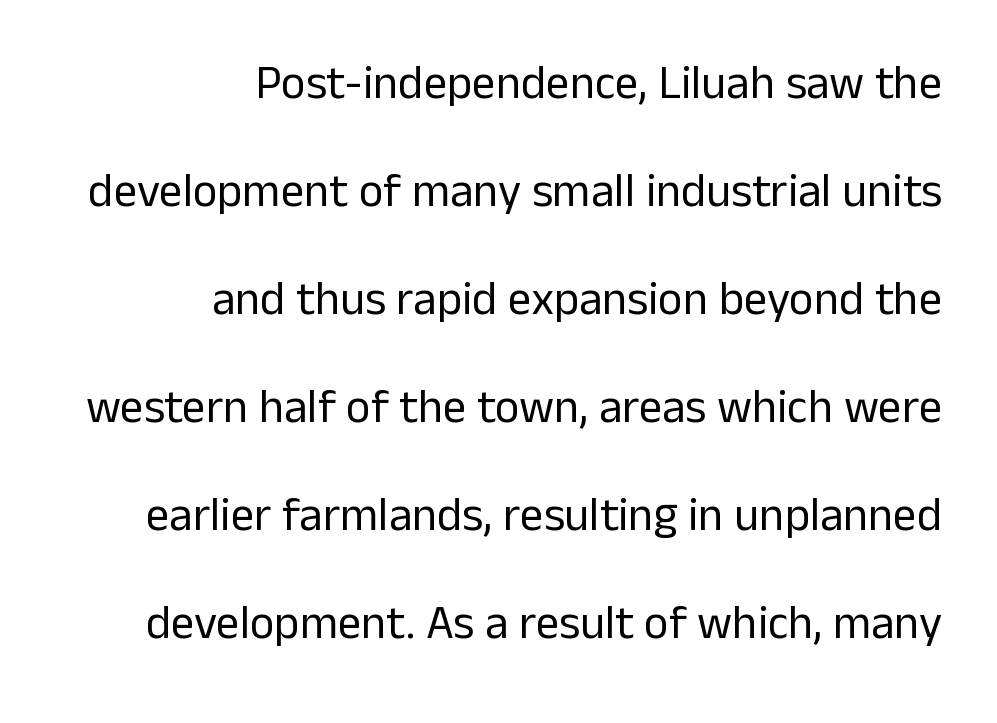
The image shows 47 px regular-weight sans-serif type, upright; set right-aligned, loose line spacing (2.3x), normal letter spacing, not underlined; low stroke contrast and a medium x-height.
